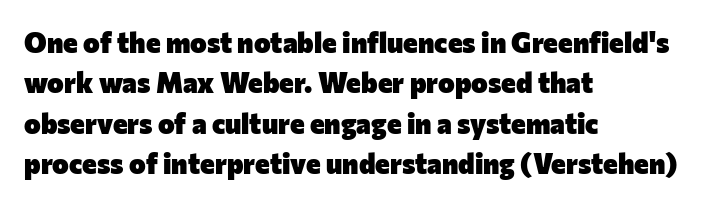
This is heavy type, rendered in bold. Students, observe: this is what conventionally led text looks like. Posture: straight, roman, zero tilt. Each line starts at the same left margin while the right side varies.
